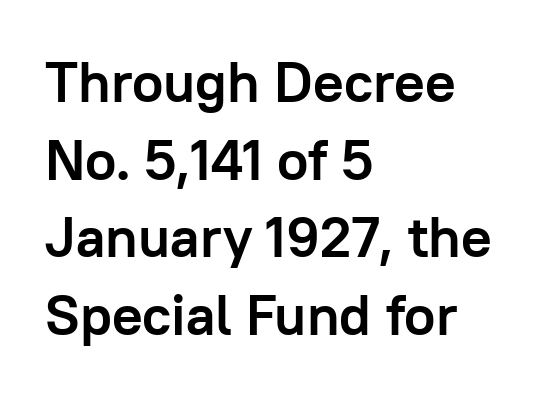
The image shows 57 px semibold sans-serif type, upright; set left-aligned, normal line spacing (1.36x), normal letter spacing, not underlined; low stroke contrast and a medium x-height.
